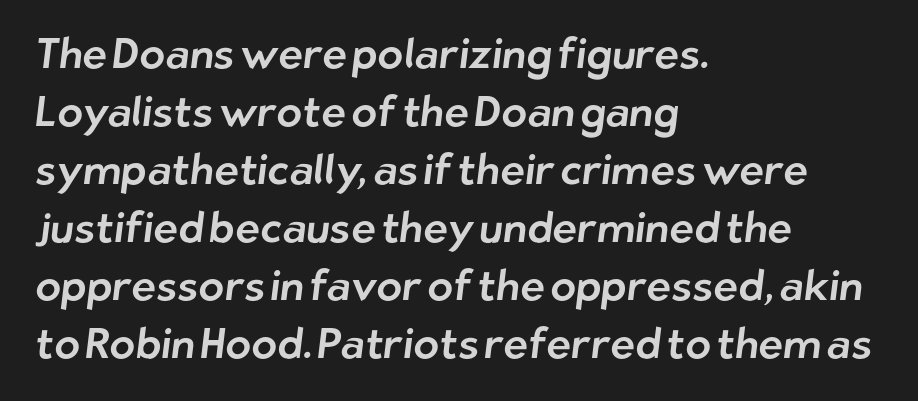
The image shows 42 px sans-serif type; set left-aligned, normal line spacing (1.38x), normal letter spacing, not underlined; low stroke contrast and a medium x-height.
